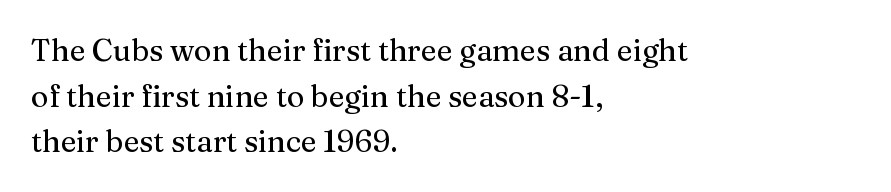
{"serif": "yes", "italic": "no", "width": "normal", "stroke_contrast": "medium", "x_height": "medium", "monospaced": "no", "underline": "no", "align": "left", "line_spacing": "normal", "line_spacing_ratio": 1.52, "letter_spacing": "normal", "letter_spacing_em": 0.0, "glyph_px": 30}
